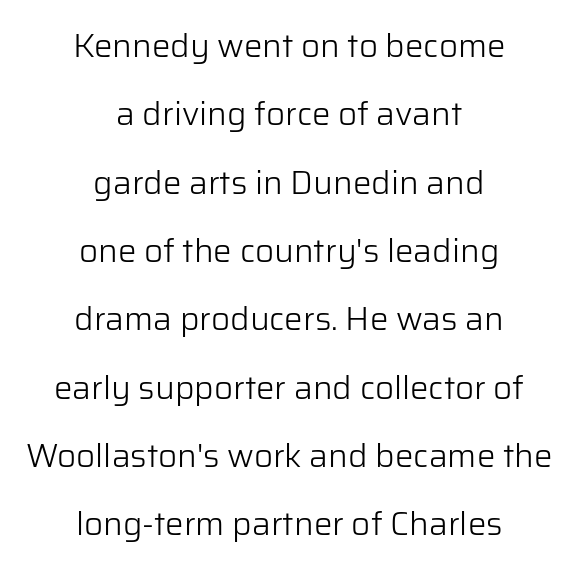
The image shows 33 px light sans-serif type, upright; set centered, loose line spacing (2.07x), normal letter spacing, not underlined; low stroke contrast and a medium x-height.
